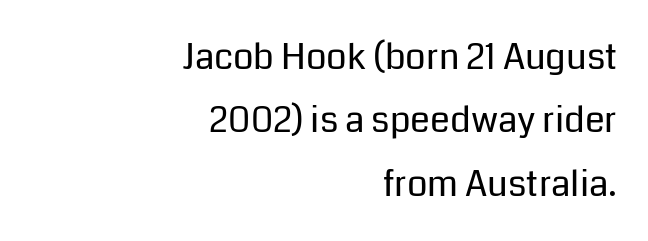
The image shows 36 px regular-weight sans-serif type, upright; set right-aligned, line spacing 1.76x, normal letter spacing, not underlined; low stroke contrast and a medium x-height.
